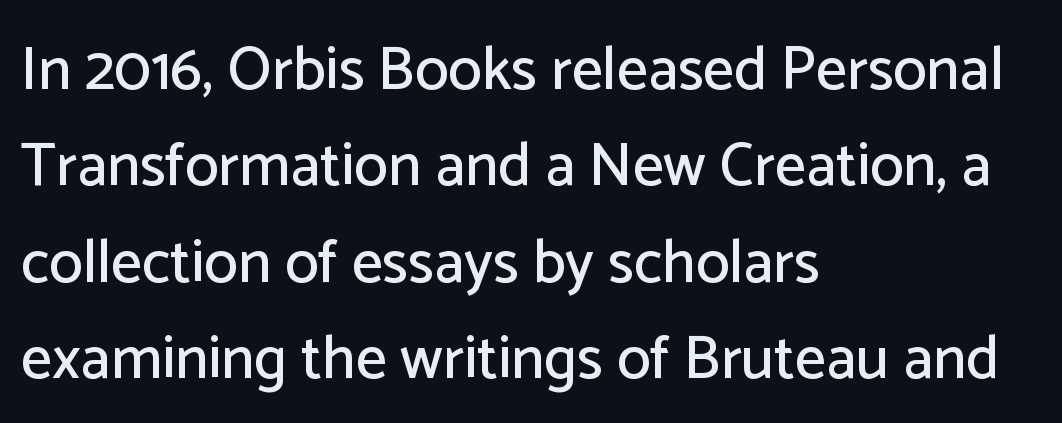
If you drew a line through each stem, it would be perfectly vertical. Line spacing here is normal. Default kerning and tracking; the words read as compact shapes. The face used here is proportionally spaced, like ordinary book or web type. You can tell from the bare stems that sans-serif type was used.
